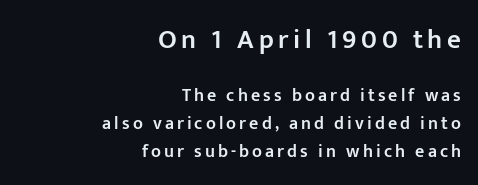
Q: Is the text bold? A: Semi-bold.
Q: Is the text italic (slanted)? A: No, it is upright.
Q: Is the text underlined? A: No.
Q: How is the paragraph aligned? A: Right-aligned.
Q: Is the spacing between lines tight, normal or loose? A: Normal.
Q: Which block of text is set in a larger size, the first (top) or the second (bottom)? A: The first (top) one.
